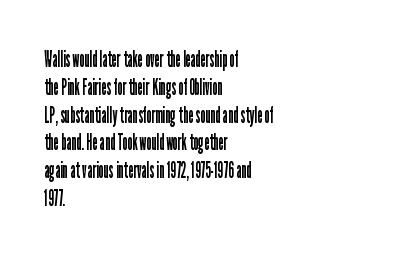
Q: Is the text bold? A: No.
Q: Is the text italic (slanted)? A: No, it is upright.
Q: Is the text underlined? A: No.
Q: How is the paragraph aligned? A: Left-aligned.
Q: Is the spacing between letters normal or unusually wide? A: Normal.
